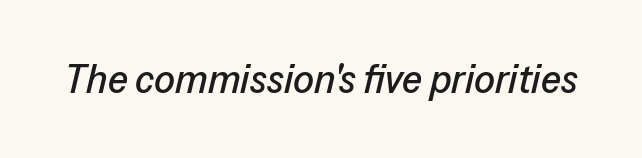
Yep, that's italic — everything's leaning. Character widths vary here, with narrow letters taking less room than wide ones. Honestly, the letter spacing is just normal — you wouldn't notice it. Unmarked baselines from the first word to the last.
